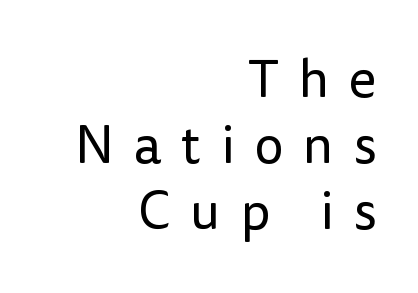
No heavy texture on the line: the type isn't bold. A typesetter would call this leading conventional body-copy spacing. The typography opts for an upright posture over an oblique one. Letterform terminals end flat and unadorned throughout the passage. Any mark beneath the type? The region is blank. This sample has the flowing, uneven cadence of proportional lettering.
